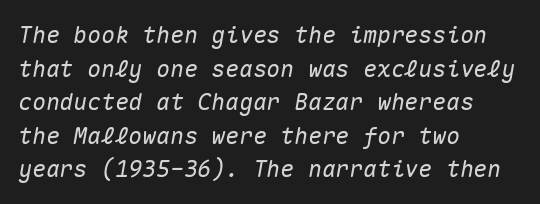
Descender tails drop into unmarked territory. Leading matches the norm, producing a regular column. Does the lettering tilt? It does — this is italic. What stands out about the letter spacing? Nothing — it is the standard amount.
